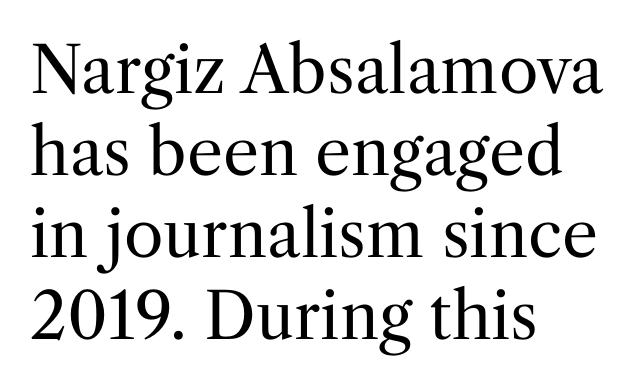
Q: Is the text bold? A: No.
Q: Is the text italic (slanted)? A: No, it is upright.
Q: Is the typeface a serif or a sans-serif typeface? A: Serif.
Q: Is the text underlined? A: No.
Q: How is the paragraph aligned? A: Left-aligned.
Q: Is the spacing between letters normal or unusually wide? A: Normal.
Q: Is the spacing between lines tight, normal or loose? A: Normal.
Q: Width (condensed, normal, or wide)? A: Normal.
Q: Stroke contrast? A: Medium.
Q: x-height? A: Medium.
Q: Monospaced? A: No.
